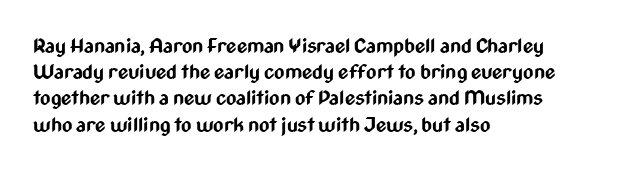
The image shows 20 px bold type, upright; set left-aligned, normal line spacing (1.31x), normal letter spacing, not underlined.
